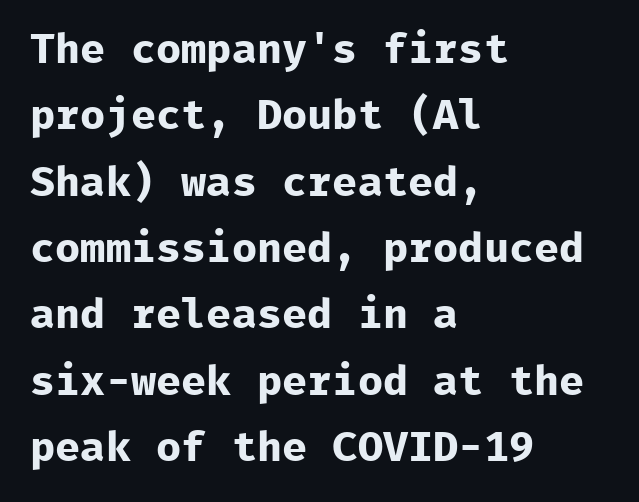
Horizontal alignment here is leftward, the default for most running prose. Glyph-to-glyph distance matches everyday printed text. Designer's note — italics off, roman on. Set as a true bold cut, around the 700 mark. The leading is moderate, giving the passage an even texture.
